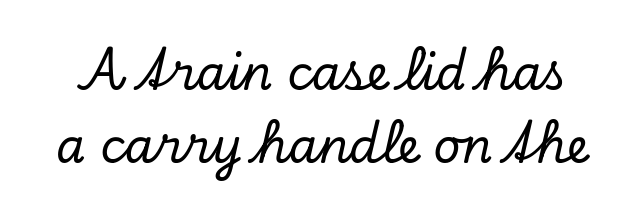
The image shows 47 px serif type, italic (leaning right); set normal line spacing (1.56x), normal letter spacing, not underlined; low stroke contrast and a small x-height.
